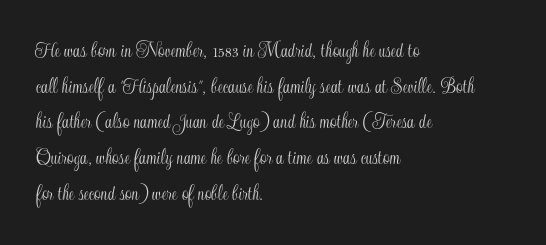
{"underline": "no", "align": "left", "line_spacing": "normal", "line_spacing_ratio": 1.55, "letter_spacing": "normal", "letter_spacing_em": 0.0, "glyph_px": 23}
